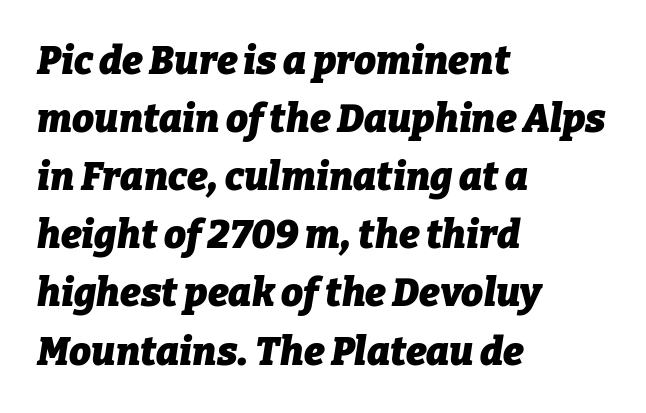
{"italic": "yes", "lean": "right", "slant_degrees": 9, "bold": "yes", "weight": "heavy", "width": "normal", "stroke_contrast": "low", "x_height": "medium", "monospaced": "no", "underline": "no", "align": "left", "line_spacing": "normal", "line_spacing_ratio": 1.49, "letter_spacing": "normal", "letter_spacing_em": 0.0, "glyph_px": 39}
